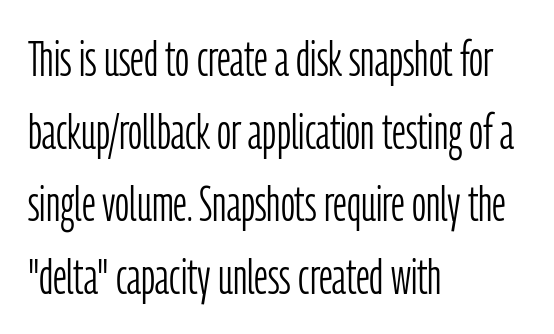
{"serif": "no", "italic": "no", "bold": "no", "weight": "light", "width": "condensed", "stroke_contrast": "low", "x_height": "medium", "monospaced": "no", "underline": "no", "align": "left", "line_spacing": "normal", "line_spacing_ratio": 1.48, "letter_spacing": "normal", "letter_spacing_em": 0.0, "glyph_px": 49}
